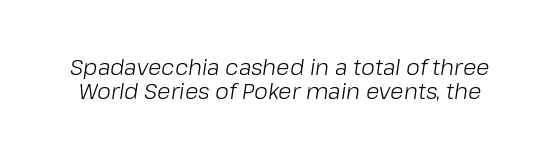
Each row of text sits above clean, open space. Look at the tracking — it's just the regular setting, nothing added. The rendering uses a small line-height, squeezing the rows. Vertical stems look standard width or narrower in stroke. Is the type slanted? Yes — the strokes lean at a clear angle.
